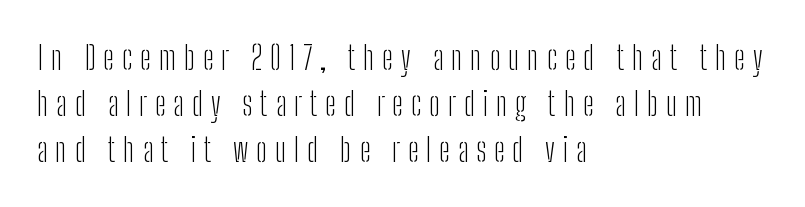
Leading: standard. Loose tracking; the words dissolve into strings of separated letters. The typography opts for an upright posture over an oblique one. You could not count columns in this text — the font is proportionally spaced.
